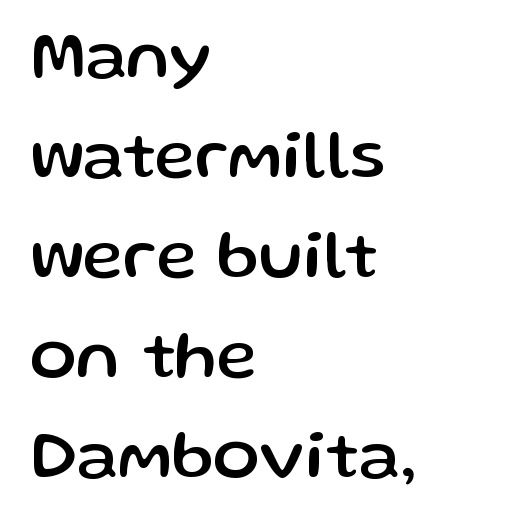
{"serif": "no", "italic": "no", "width": "normal", "stroke_contrast": "low", "x_height": "medium", "monospaced": "no", "underline": "no", "align": "left", "line_spacing": "normal", "line_spacing_ratio": 1.45, "letter_spacing": "normal", "letter_spacing_em": 0.0, "glyph_px": 69}
